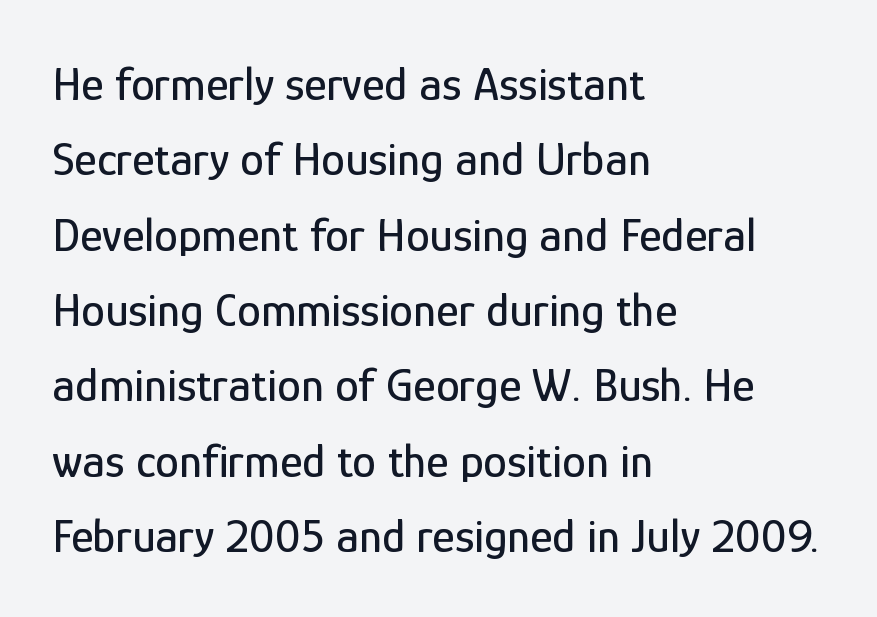
Beneath every word, the page is bare. Type style note: lacks serifs. The letters stand upright; this is a roman face. Is there much room between lines? A standard amount, neither cramped nor airy.
